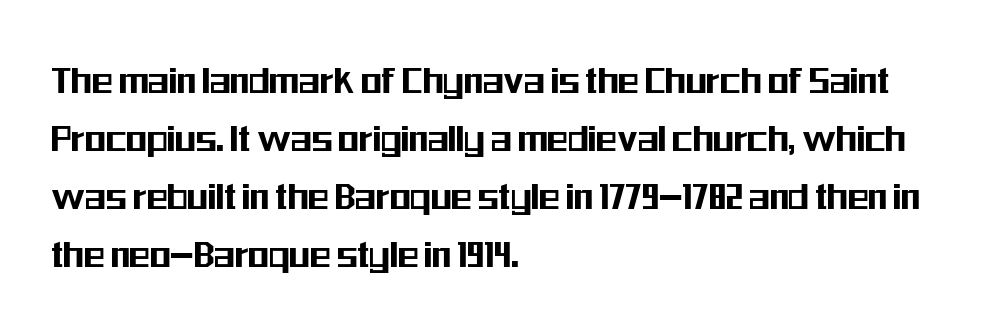
Successive baselines arrive at the customary interval. Unmarked baselines from the first word to the last. Every row of glyphs begins at an identical x-position on the left. This sample uses a sans-serif face. The tracking reads as untouched default to a designer's eye.
